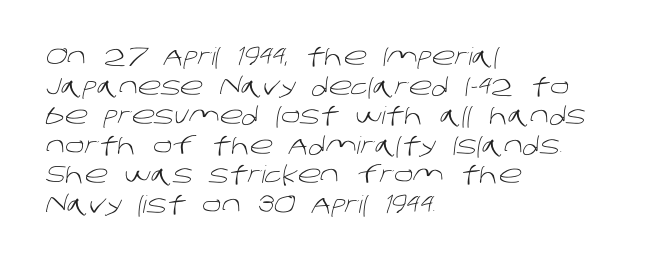
The image shows 24 px text type; set left-aligned, line spacing 1.23x, normal letter spacing, not underlined.
